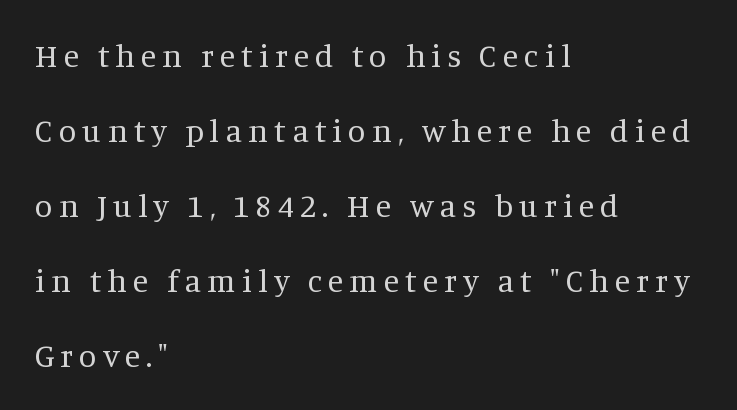
{"serif": "yes", "italic": "no", "bold": "no", "weight": "regular", "width": "normal", "stroke_contrast": "medium", "x_height": "large", "monospaced": "no", "underline": "no", "align": "left", "line_spacing": "loose", "line_spacing_ratio": 2.34, "glyph_px": 32}
